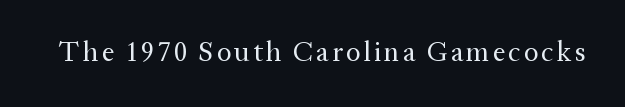
Proportional: the letters do not fall into vertical columns. The words here are not underlined. The font sits on the lighter half of the weight spectrum, regular included. Every stem runs plumb, perpendicular to the baseline. Observe the serifs anchoring each vertical stroke in this sample.
